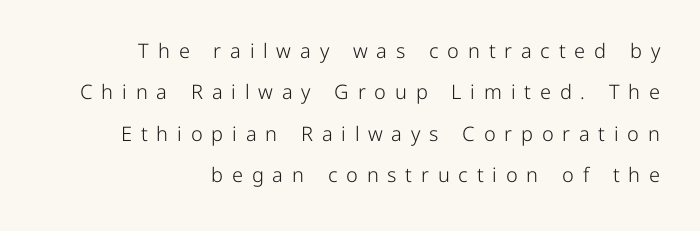
The specimen omits any rule beneath the text block's lines. The compositor pushed each line to the right boundary. The weight tops out at a normal text grade. Glyph-to-glyph distance is far greater than everyday printed text. Ordinary non-slanted type is in use.
